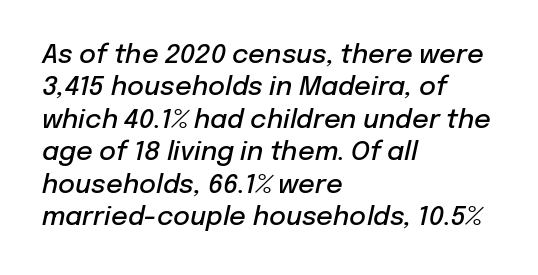
The image shows 26 px text type, italic (leaning right); set left-aligned, normal line spacing (1.25x), normal letter spacing, not underlined.
